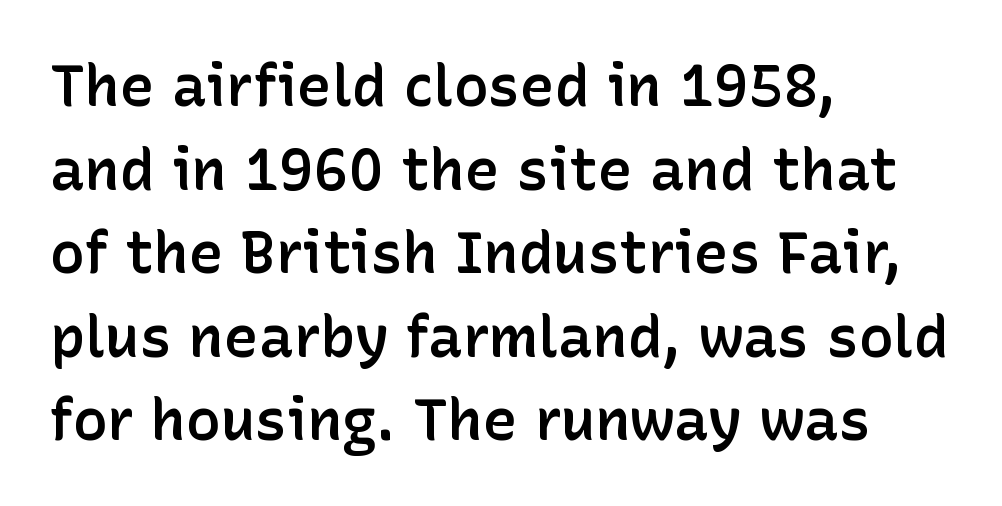
The image shows 58 px semibold sans-serif type, upright; set left-aligned, normal line spacing (1.44x), normal letter spacing, not underlined; low stroke contrast and a medium x-height.
